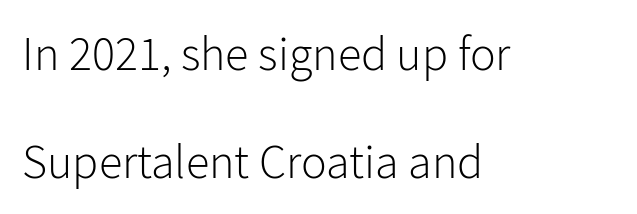
{"serif": "no", "italic": "no", "bold": "no", "weight": "light", "width": "normal", "stroke_contrast": "low", "x_height": "medium", "monospaced": "no", "underline": "no", "align": "left", "line_spacing": "loose", "line_spacing_ratio": 2.24, "letter_spacing": "normal", "letter_spacing_em": 0.0, "glyph_px": 48}
